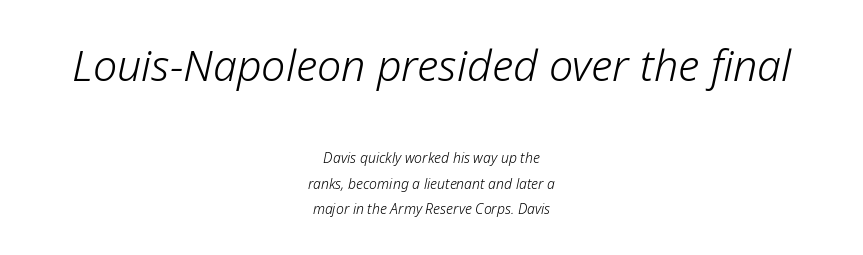
The image shows 43 px light type, italic (leaning right); set centered, line spacing 1.83x, normal letter spacing, not underlined; the first (top) block is 3.07x larger; low stroke contrast and a medium x-height.
